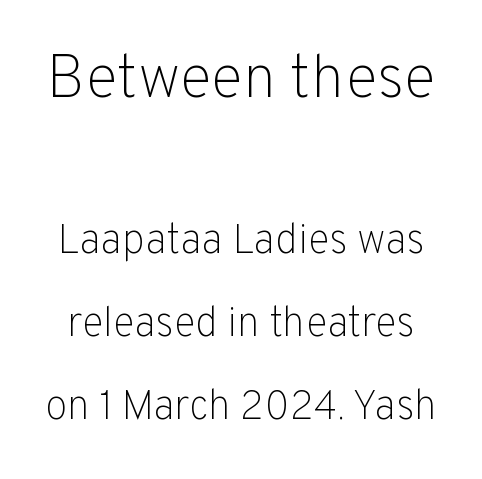
The image shows 61 px light sans-serif type, upright; set loose line spacing (2.03x), normal letter spacing, not underlined; the first (top) block is 1.49x larger; low stroke contrast and a medium x-height.
